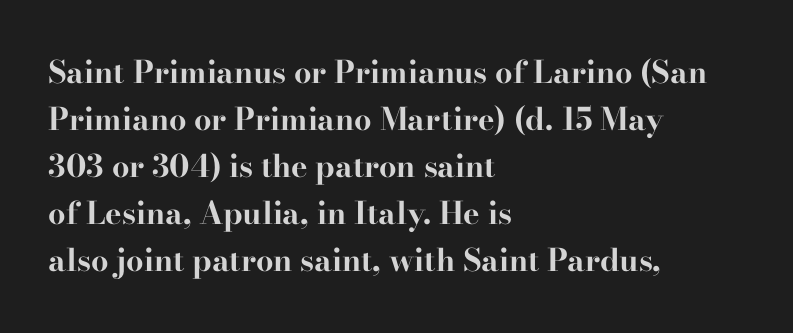
Q: Is the text bold? A: Yes.
Q: Is the text italic (slanted)? A: No, it is upright.
Q: Is the typeface a serif or a sans-serif typeface? A: Serif.
Q: Is the text underlined? A: No.
Q: How is the paragraph aligned? A: Left-aligned.
Q: Is the spacing between letters normal or unusually wide? A: Normal.
Q: Is the spacing between lines tight, normal or loose? A: Normal.
Q: Width (condensed, normal, or wide)? A: Wide.
Q: Stroke contrast? A: High.
Q: x-height? A: Small.
Q: Monospaced? A: No.
